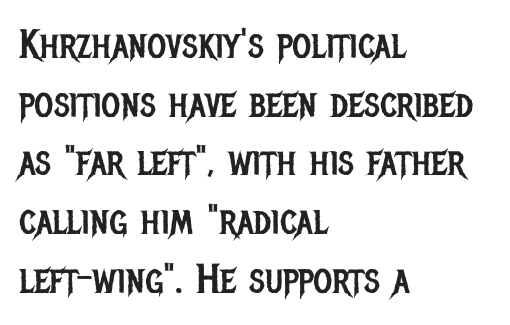
Stem width sits at or under what a default text font uses. The letters stand upright; this is a roman face. The block of text has a typical density, with ordinary space between rows. Horizontal alignment here is leftward, the default for most running prose.
